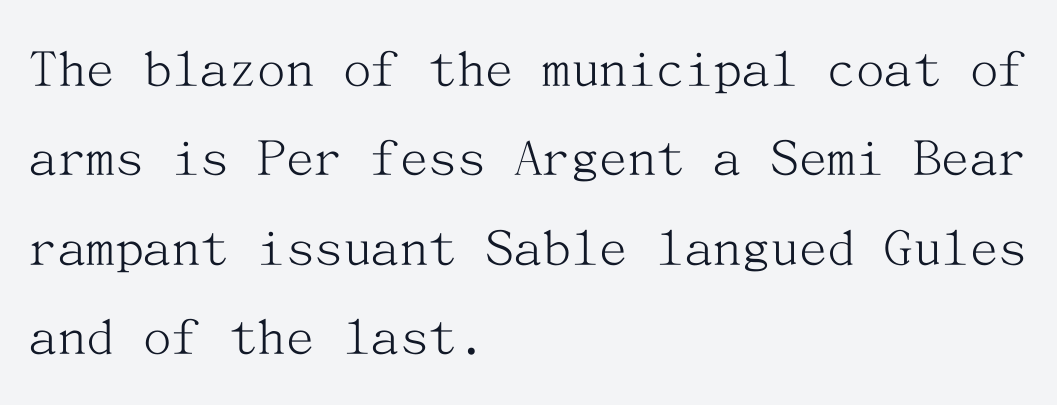
Only glyphs here, with clear space below each row. This sample uses plain, unmodified letter spacing. You can tell from the footed stems that serif type was used. The characters are drawn with everyday or finer stroke widths. Short and long lines alike share a common starting point at left.
